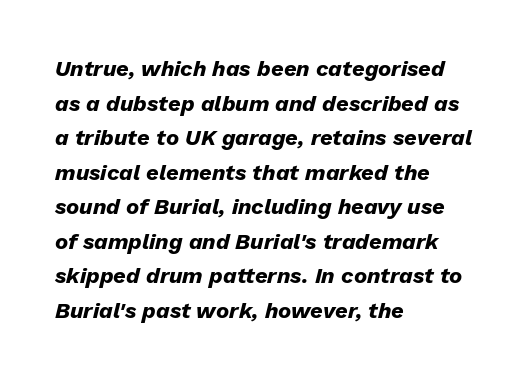
{"italic": "yes", "lean": "right", "slant_degrees": 13, "bold": "yes", "underline": "no", "align": "left", "line_spacing": "normal", "line_spacing_ratio": 1.57, "letter_spacing": "normal", "letter_spacing_em": 0.0, "glyph_px": 22}
